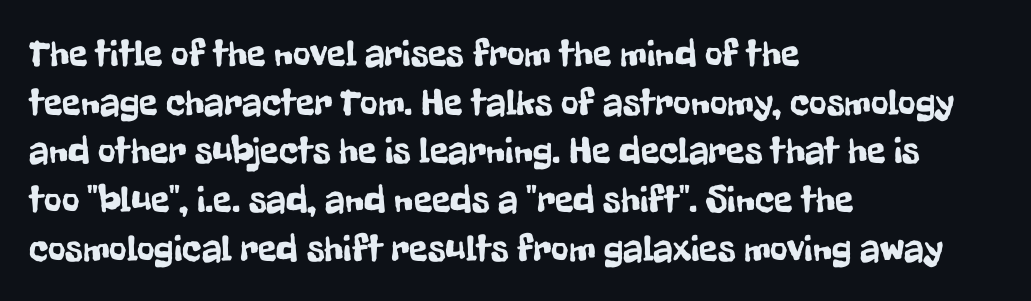
Q: Is the text italic (slanted)? A: No, it is upright.
Q: Is the typeface a serif or a sans-serif typeface? A: Sans-serif.
Q: Is the text underlined? A: No.
Q: How is the paragraph aligned? A: Left-aligned.
Q: Is the spacing between letters normal or unusually wide? A: Normal.
Q: Is the spacing between lines tight, normal or loose? A: Normal.
Q: Width (condensed, normal, or wide)? A: Condensed.
Q: Stroke contrast? A: Low.
Q: x-height? A: Medium.
Q: Monospaced? A: No.
